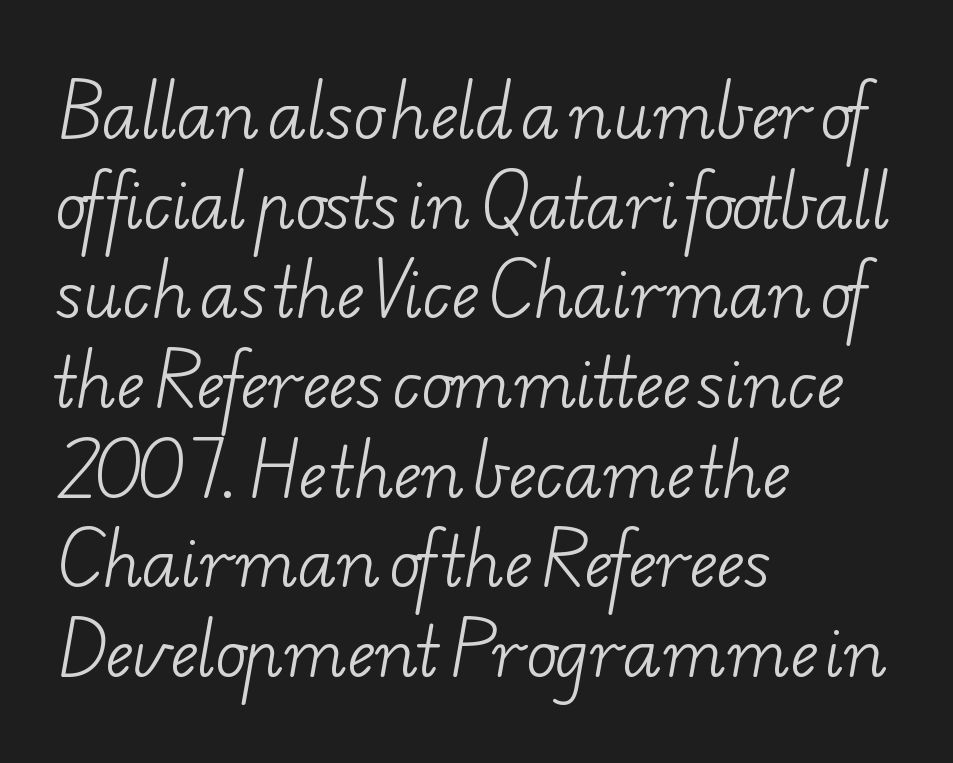
The image shows 65 px light, wide serif type; set left-aligned, normal line spacing (1.38x), normal letter spacing, not underlined; low stroke contrast and a small x-height.
